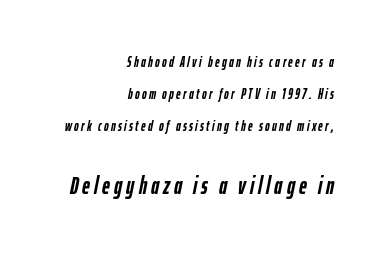
The image shows 24 px bold type, italic (leaning right); set right-aligned, loose line spacing (2.27x), not underlined; the second (bottom) block is 1.71x larger.
